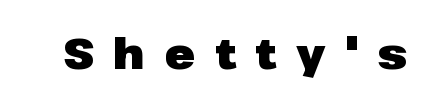
The image shows 44 px heavy sans-serif type, upright; set unusually wide letter spacing (+0.45 em), not underlined; low stroke contrast and a medium x-height.
